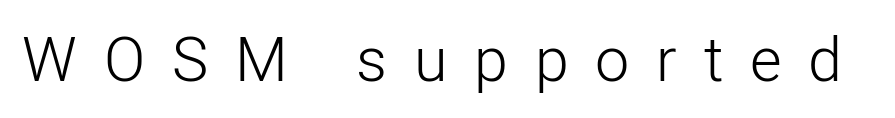
Q: Is the text bold? A: No.
Q: Is the text italic (slanted)? A: No, it is upright.
Q: Is the typeface a serif or a sans-serif typeface? A: Sans-serif.
Q: Is the text underlined? A: No.
Q: Is the spacing between letters normal or unusually wide? A: Unusually wide.
Q: Width (condensed, normal, or wide)? A: Normal.
Q: Stroke contrast? A: Low.
Q: x-height? A: Medium.
Q: Monospaced? A: No.
